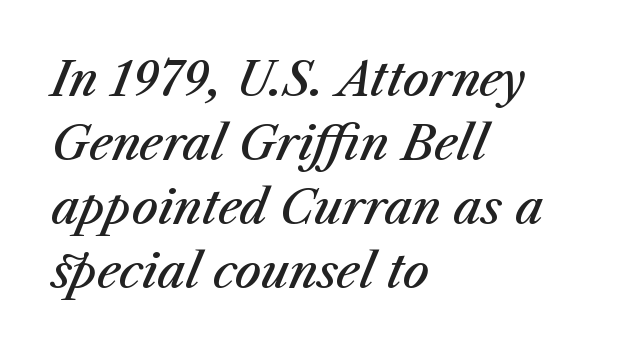
Students, note that the glyphs here touch the page at normal intervals. The vertical gap from one line to the next is medium. Compared with a centered layout, this one pins lines to the left instead. Unmarked baselines from the first word to the last. The face used here is proportionally spaced, like ordinary book or web type. The glyphs have the mass of a demibold cut, below bold.
